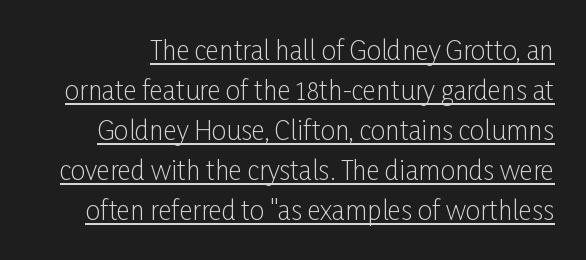
The image shows 26 px text type, upright; set normal line spacing (1.54x), normal letter spacing, underlined.
